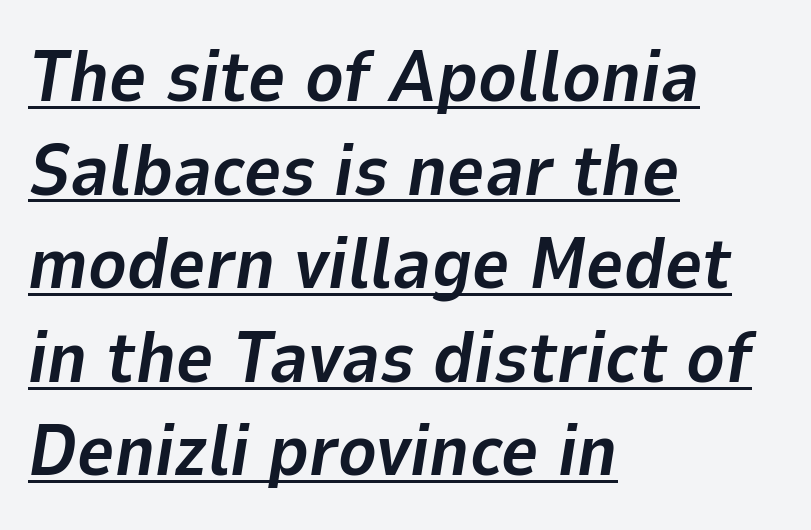
Characters follow at the spacing the type designer built in. The line-height multiplier appears to be the usual default. Slant detected: the letters are inclined. A baseline rule has been typeset under these characters. The rendering uses natural spacing where letterforms have individual widths.
